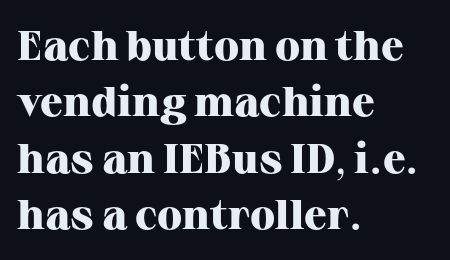
Q: Is the text bold? A: Yes.
Q: Is the text italic (slanted)? A: No, it is upright.
Q: Is the typeface a serif or a sans-serif typeface? A: Serif.
Q: Is the text underlined? A: No.
Q: How is the paragraph aligned? A: Left-aligned.
Q: Is the spacing between letters normal or unusually wide? A: Normal.
Q: Is the spacing between lines tight, normal or loose? A: Normal.
Q: Width (condensed, normal, or wide)? A: Normal.
Q: Stroke contrast? A: High.
Q: x-height? A: Medium.
Q: Monospaced? A: No.
